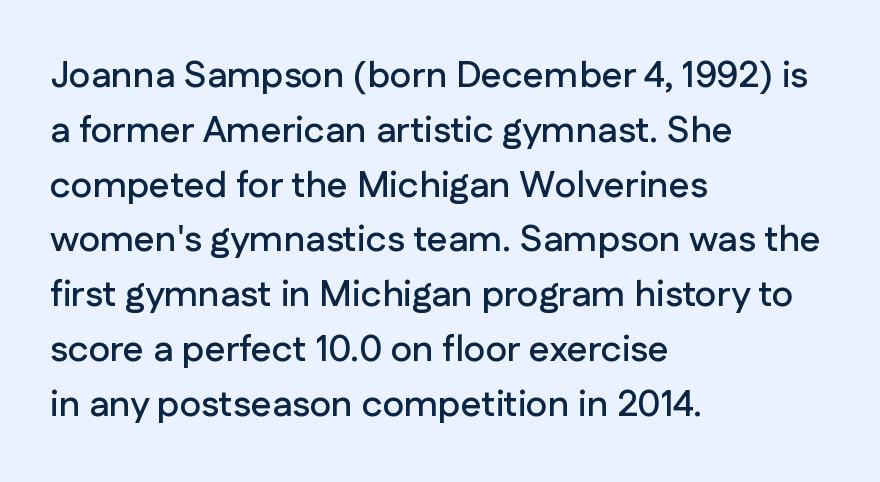
Q: Is the text italic (slanted)? A: No, it is upright.
Q: Is the typeface a serif or a sans-serif typeface? A: Sans-serif.
Q: Is the text underlined? A: No.
Q: How is the paragraph aligned? A: Left-aligned.
Q: Is the spacing between letters normal or unusually wide? A: Normal.
Q: Is the spacing between lines tight, normal or loose? A: Normal.
Q: Width (condensed, normal, or wide)? A: Normal.
Q: Stroke contrast? A: Low.
Q: x-height? A: Medium.
Q: Monospaced? A: No.
